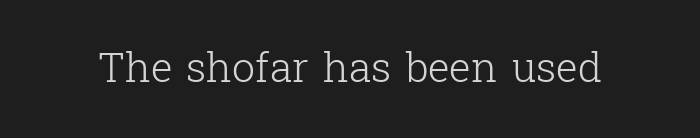
Q: Is the text bold? A: No.
Q: Is the text italic (slanted)? A: No, it is upright.
Q: Is the typeface a serif or a sans-serif typeface? A: Serif.
Q: Is the text underlined? A: No.
Q: Is the spacing between letters normal or unusually wide? A: Normal.
Q: Width (condensed, normal, or wide)? A: Normal.
Q: Stroke contrast? A: Low.
Q: x-height? A: Medium.
Q: Monospaced? A: No.
